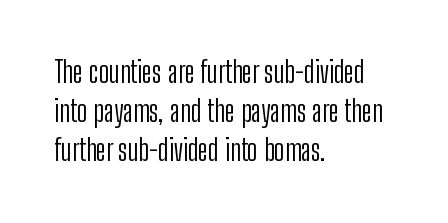
The image shows 29 px light, condensed sans-serif type, upright; set left-aligned, normal line spacing (1.35x), normal letter spacing, not underlined; low stroke contrast and a medium x-height.
